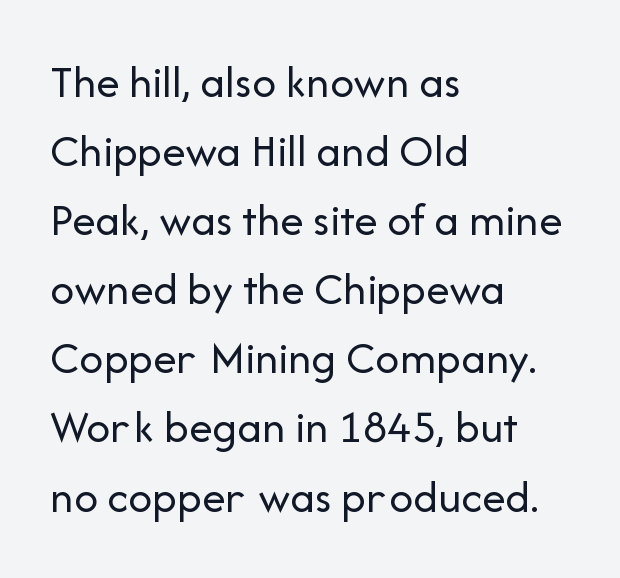
The image shows 47 px regular-weight sans-serif type, upright; set left-aligned, normal line spacing (1.47x), normal letter spacing, not underlined; low stroke contrast and a medium x-height.
